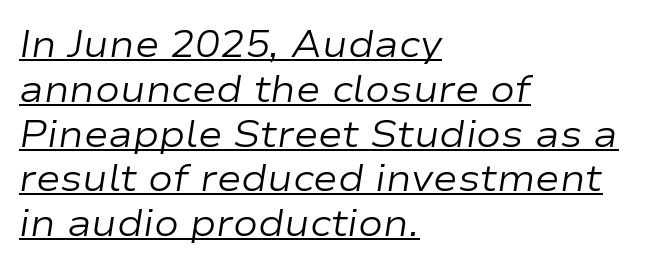
The image shows 37 px regular-weight, wide type, italic (leaning right); set left-aligned, line spacing 1.21x, normal letter spacing, underlined; low stroke contrast and a medium x-height.
